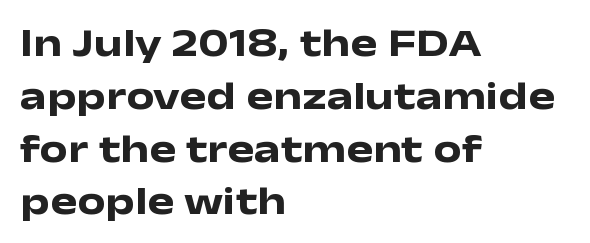
The image shows 40 px heavy, wide sans-serif type, upright; set left-aligned, normal line spacing (1.32x), normal letter spacing, not underlined; low stroke contrast and a medium x-height.
